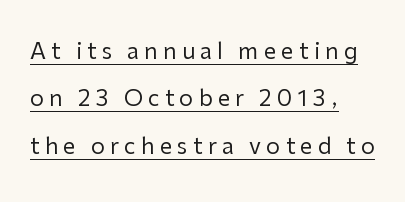
Q: Is the text bold? A: No.
Q: Is the text italic (slanted)? A: No, it is upright.
Q: Is the text underlined? A: Yes.
Q: How is the paragraph aligned? A: Left-aligned.
Q: Is the spacing between letters normal or unusually wide? A: Unusually wide.
Q: Is the spacing between lines tight, normal or loose? A: Loose.
